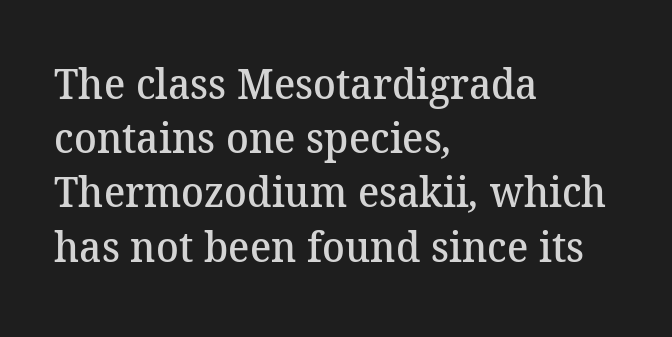
Q: Is the text bold? A: Semi-bold.
Q: Is the typeface a serif or a sans-serif typeface? A: Serif.
Q: Is the text underlined? A: No.
Q: How is the paragraph aligned? A: Left-aligned.
Q: Is the spacing between letters normal or unusually wide? A: Normal.
Q: Is the spacing between lines tight, normal or loose? A: Normal.
Q: Width (condensed, normal, or wide)? A: Normal.
Q: Stroke contrast? A: Medium.
Q: x-height? A: Medium.
Q: Monospaced? A: No.
